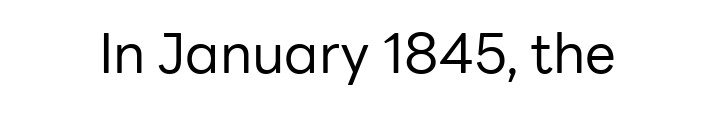
The image shows 55 px regular-weight sans-serif type, upright; set normal letter spacing, not underlined; low stroke contrast and a medium x-height.
